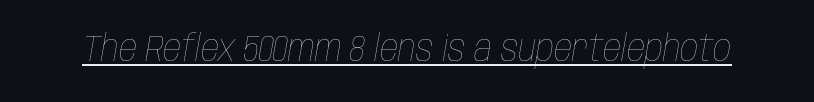
Proportional: the letters do not fall into vertical columns. Heft: none added — not bold. Every character sits at an angle, as italics do. The type is set solid horizontally, with unmodified tracking. Is there an underline? Yes — a line sits under the letters.
